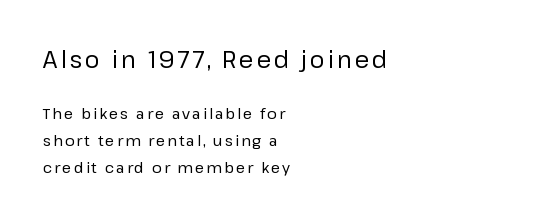
Q: Is the text bold? A: No.
Q: Is the text italic (slanted)? A: No, it is upright.
Q: Is the text underlined? A: No.
Q: How is the paragraph aligned? A: Left-aligned.
Q: Which block of text is set in a larger size, the first (top) or the second (bottom)? A: The first (top) one.
